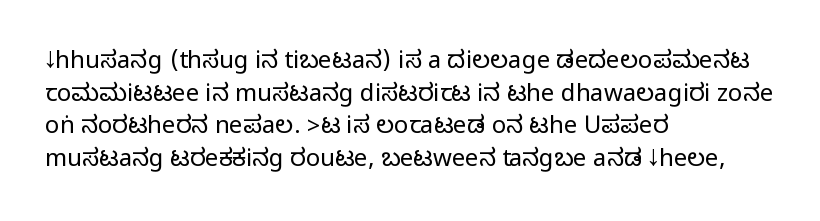
{"italic": "no", "underline": "no", "align": "left", "line_spacing": "normal", "line_spacing_ratio": 1.36, "letter_spacing": "normal", "letter_spacing_em": 0.0, "glyph_px": 24}
